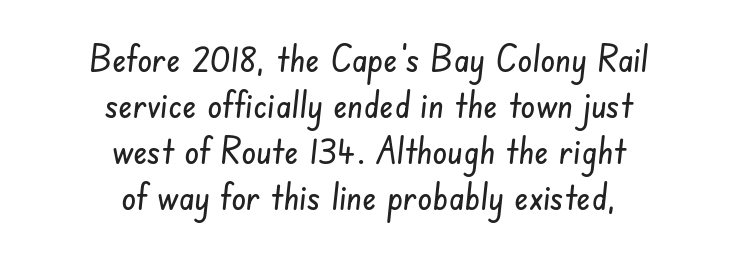
The baseline area is clear. Alignment: centered. Is the letter spacing exaggerated? No — it looks like the ordinary default. Nothing sits at the stroke ends, so this counts as sans-serif.
